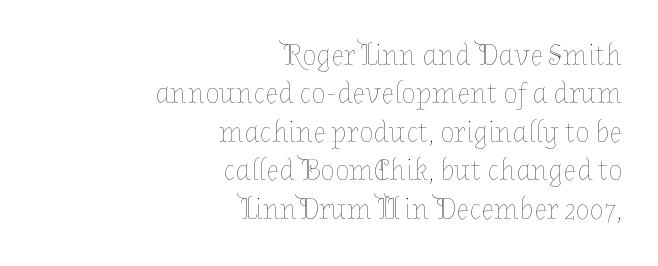
Tall strokes in this sample are plumb rather than angled. The passage is arranged like a letterhead date or caption credit — flush right. The area under the type is left untouched. Nothing heavy about these letters — not bold at all. The designer left line spacing at the default.
